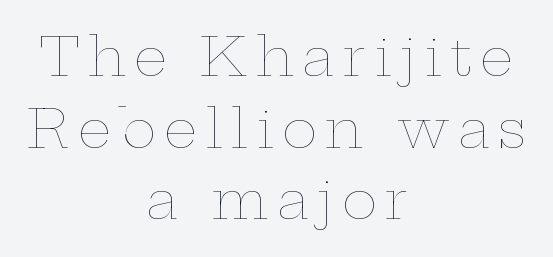
This rendering features lettering with no underline. The typeface has the unassuming heft of standard copy or less. Each letter keeps its own natural width here, so spacing adapts to shape. A typesetter would call this leading conventional body-copy spacing. The paragraph shown floats in the horizontal middle.
